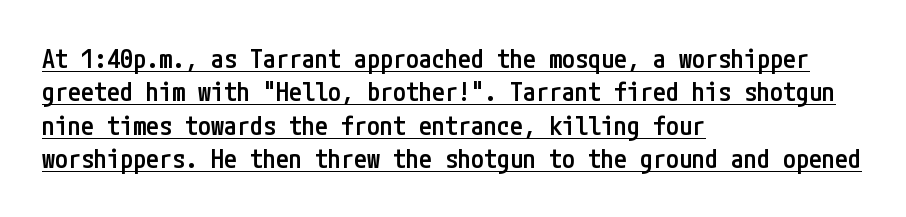
{"italic": "no", "bold": "semi", "underline": "yes", "align": "left", "line_spacing": "normal", "line_spacing_ratio": 1.28, "letter_spacing": "normal", "letter_spacing_em": 0.0, "glyph_px": 26}
